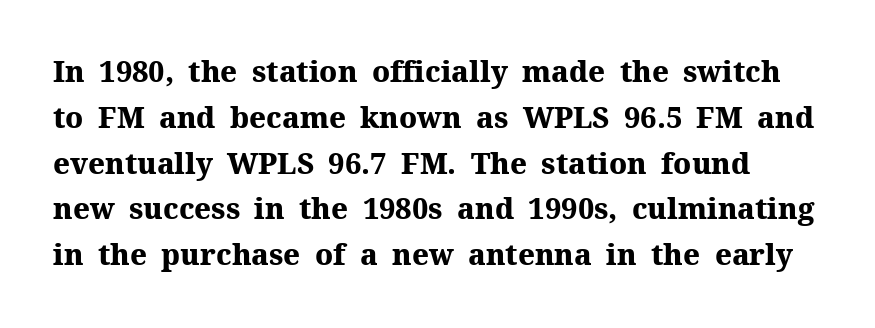
{"serif": "yes", "italic": "no", "bold": "yes", "weight": "heavy", "width": "normal", "stroke_contrast": "medium", "x_height": "medium", "monospaced": "no", "underline": "no", "line_spacing": "normal", "line_spacing_ratio": 1.58, "letter_spacing": "normal", "letter_spacing_em": 0.0, "glyph_px": 29}
